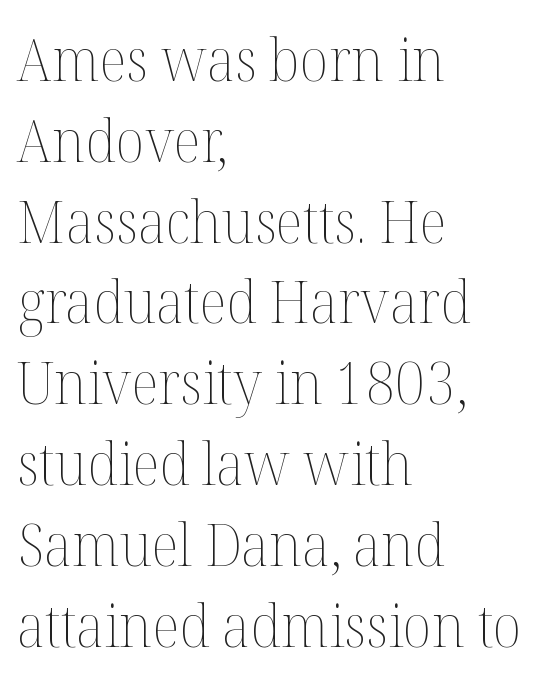
{"italic": "no", "bold": "no", "weight": "thin", "width": "normal", "stroke_contrast": "medium", "x_height": "medium", "monospaced": "no", "underline": "no", "align": "left", "line_spacing": "normal", "line_spacing_ratio": 1.37, "letter_spacing": "normal", "letter_spacing_em": 0.0, "glyph_px": 59}
